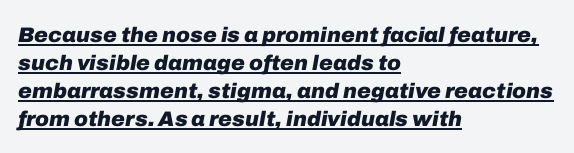
Which margin do the lines hug? The left one — the right edge is uneven. The letters are bold, with thick, heavy strokes. The rendering keeps characters at their native spacing. The rows are spaced the way most documents space them.
